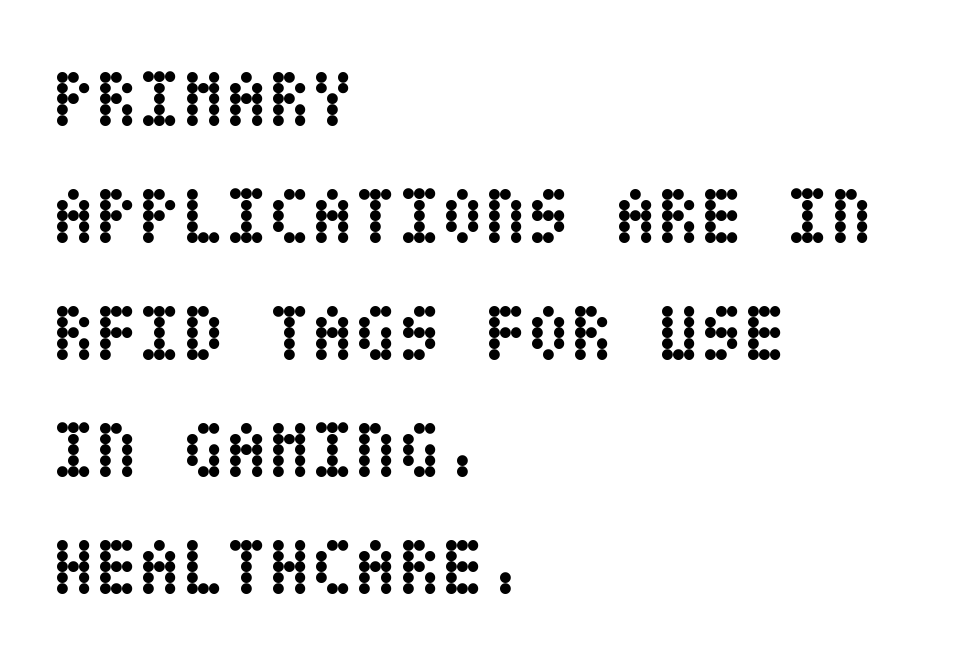
{"italic": "no", "bold": "yes", "weight": "semibold", "width": "condensed", "stroke_contrast": "low", "x_height": "large", "underline": "no", "align": "left", "line_spacing": "normal", "line_spacing_ratio": 1.48, "letter_spacing": "normal", "letter_spacing_em": 0.0, "glyph_px": 79}
